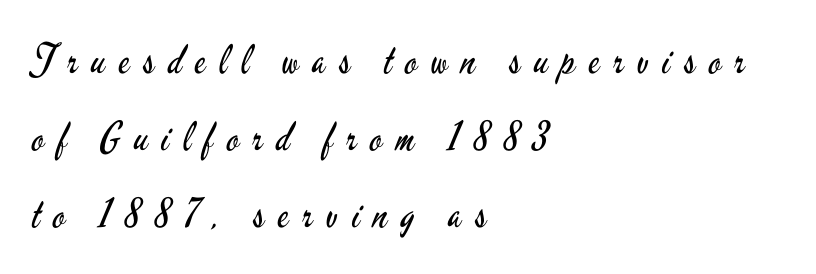
The image shows 40 px regular-weight, condensed sans-serif type; set left-aligned, loose line spacing (1.92x), unusually wide letter spacing (+0.34 em), not underlined; low stroke contrast and a small x-height.
